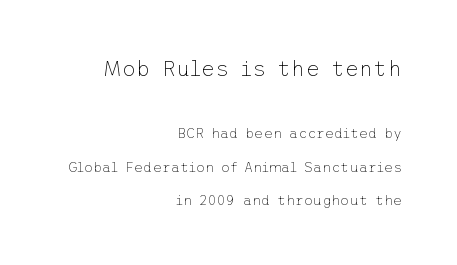
No extra tracking has been applied to these lines. This is not heavy type; no bold has been used. Typeset ragged left — the right edge is the straight one. Nope, not italic — everything's standing straight. Leading: increased.
